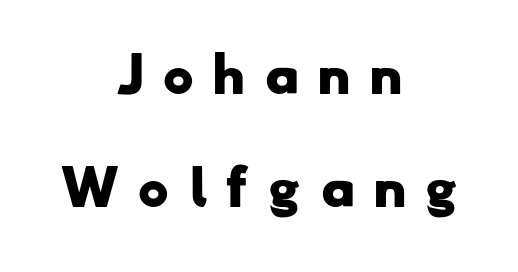
{"serif": "no", "bold": "yes", "weight": "heavy", "width": "wide", "stroke_contrast": "low", "x_height": "small", "monospaced": "no", "underline": "no", "align": "center", "line_spacing": "loose", "line_spacing_ratio": 2.41, "letter_spacing": "wide", "letter_spacing_em": 0.38, "glyph_px": 47}
